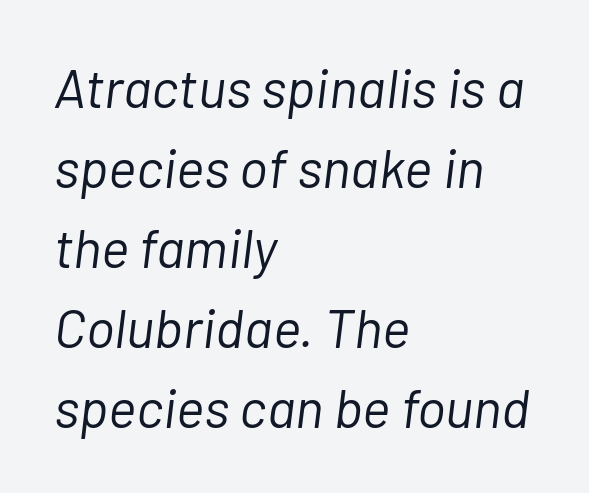
Q: Is the text bold? A: No.
Q: Is the text italic (slanted)? A: Yes, it leans right by about 7 degrees.
Q: Is the text underlined? A: No.
Q: How is the paragraph aligned? A: Left-aligned.
Q: Is the spacing between letters normal or unusually wide? A: Normal.
Q: Is the spacing between lines tight, normal or loose? A: Normal.
Q: Width (condensed, normal, or wide)? A: Normal.
Q: Stroke contrast? A: Low.
Q: x-height? A: Medium.
Q: Monospaced? A: No.
